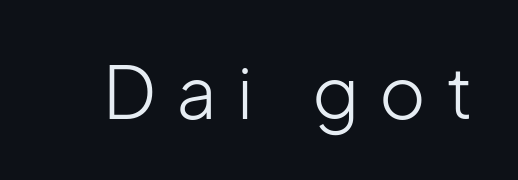
The image shows 71 px light sans-serif type, upright; set unusually wide letter spacing (+0.28 em), not underlined; low stroke contrast and a medium x-height.
